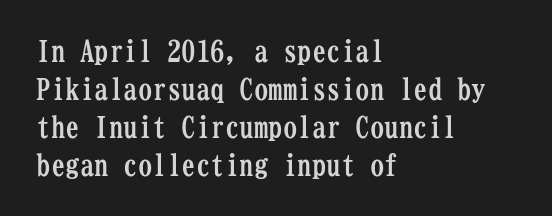
Unlike italic type, these characters show no tilt at all. These lines are composed in type with serifs. Honestly, the letter spacing is just normal — you wouldn't notice it. Alignment: flush left.
